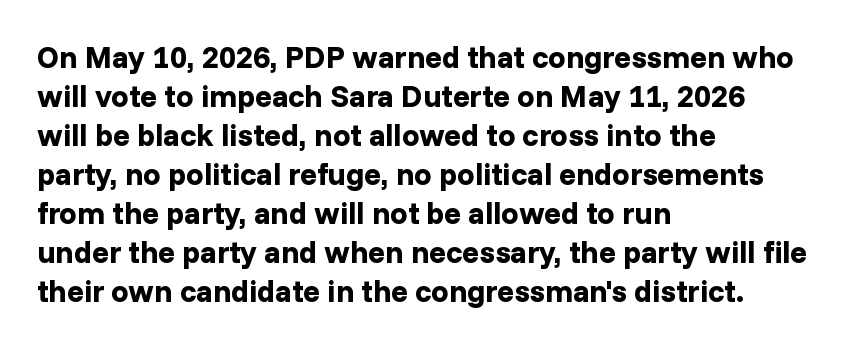
Quick note: interline space is typical. No feet cap the strokes, marking this as sans-serif type. The zone under the glyphs is completely vacant. I'd describe the lettering as bold — thick and assertive. Do the characters align in a grid? No, the font is proportional.
